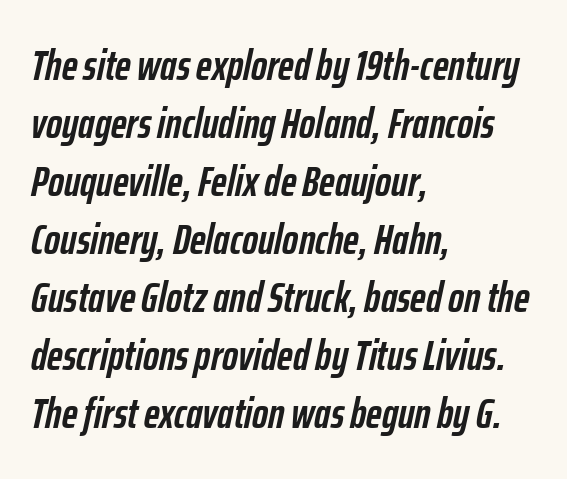
{"italic": "yes", "lean": "right", "slant_degrees": 12, "bold": "yes", "weight": "semibold", "width": "condensed", "stroke_contrast": "low", "x_height": "medium", "monospaced": "no", "underline": "no", "align": "left", "line_spacing": "normal", "line_spacing_ratio": 1.35, "letter_spacing": "normal", "letter_spacing_em": 0.0, "glyph_px": 43}
